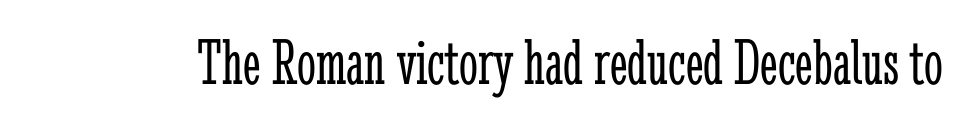
{"serif": "yes", "italic": "no", "bold": "no", "weight": "light", "width": "condensed", "stroke_contrast": "low", "x_height": "medium", "monospaced": "no", "underline": "no", "letter_spacing": "normal", "letter_spacing_em": 0.0, "glyph_px": 67}
